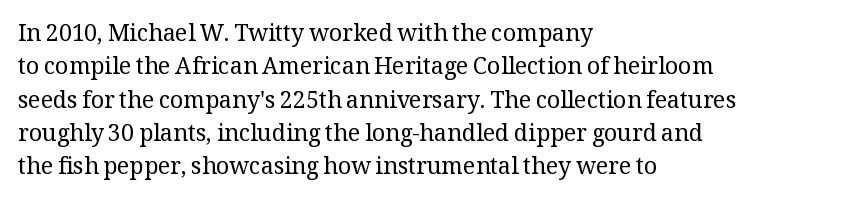
How would I describe the line gaps? Plain and ordinary. Just letters on the line, the space beneath them empty. Alignment: flush left. In terms of posture, this sample is upright.
